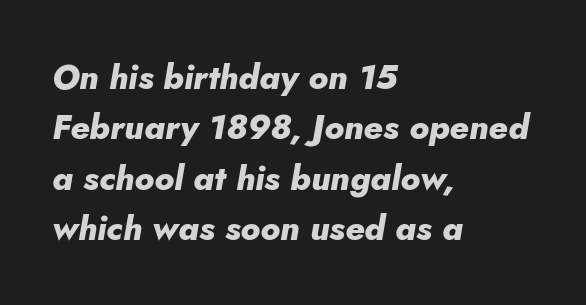
The area under the type is left untouched. Tracking here is standard; glyphs follow each other at the usual distance. Reading down the block, your eye returns to a fixed left position each line. Notice how descenders clear the ascenders below comfortably — that's standard leading. These lines carry a lot of weight — the face is fully bold. Quick note: italic.
